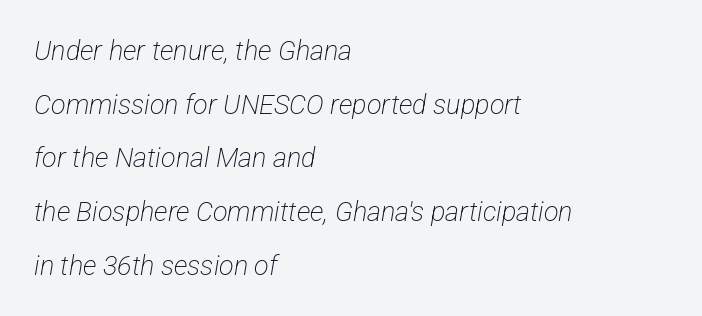
{"bold": "no", "underline": "no", "align": "left", "line_spacing": "loose", "line_spacing_ratio": 1.99, "letter_spacing": "normal", "letter_spacing_em": 0.0, "glyph_px": 27}
